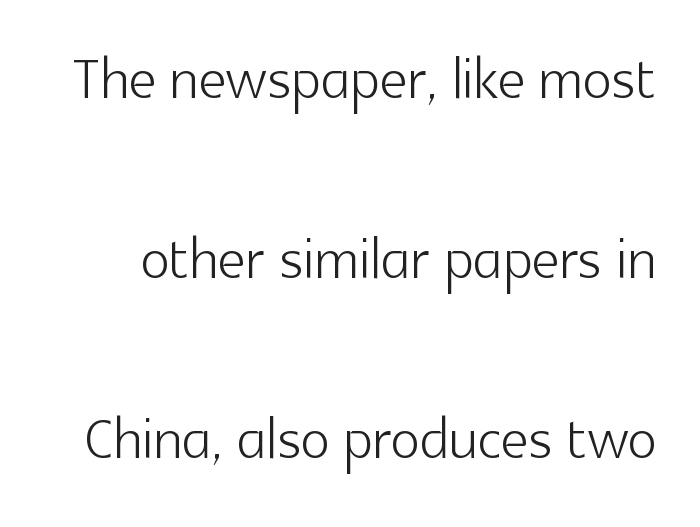
The image shows 77 px light sans-serif type, upright; set loose line spacing (2.34x), normal letter spacing, not underlined; a medium x-height.
